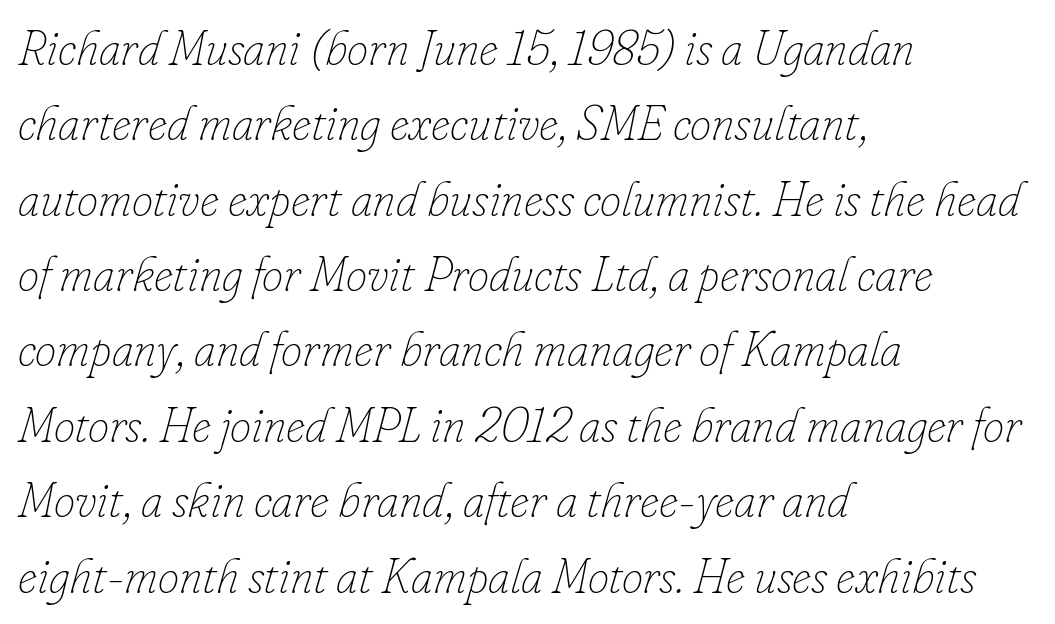
Characters are canted at an angle relative to the baseline's perpendicular. Looks like regular typesetting: each glyph gets only the width it needs. Only glyphs here, with clear space below each row. Rows of type keep a routine distance in the vertical direction. Leftover space on each line is placed entirely after the last word.
